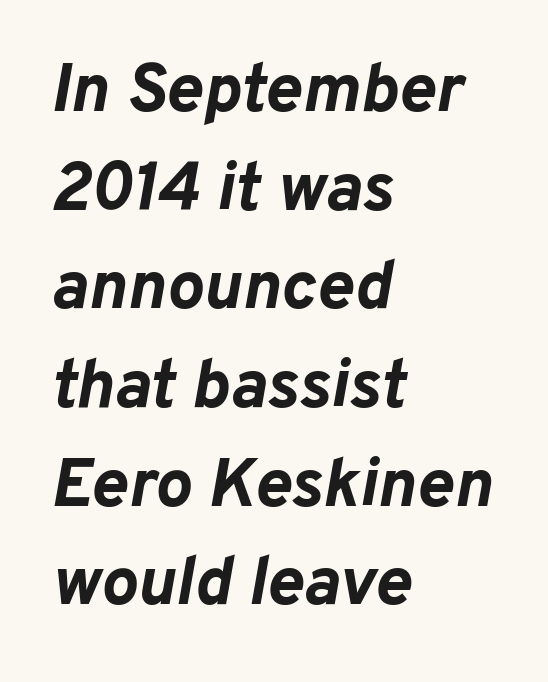
{"italic": "yes", "lean": "right", "slant_degrees": 10, "bold": "yes", "weight": "bold", "width": "normal", "stroke_contrast": "low", "x_height": "medium", "monospaced": "no", "underline": "no", "align": "left", "line_spacing": "normal", "line_spacing_ratio": 1.43, "letter_spacing": "normal", "letter_spacing_em": 0.0, "glyph_px": 69}
